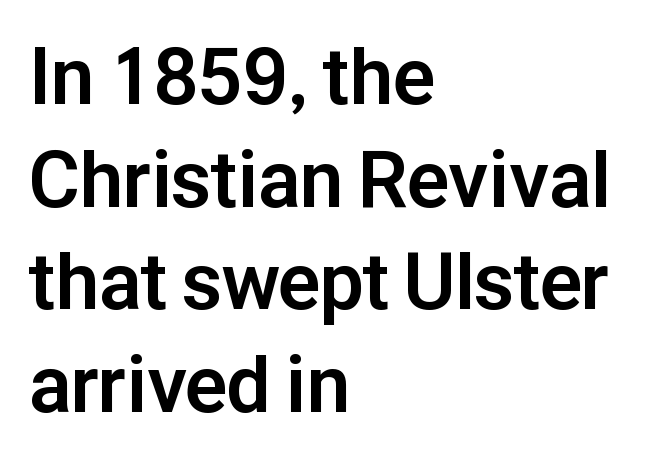
Q: Is the text bold? A: Yes.
Q: Is the text italic (slanted)? A: No, it is upright.
Q: Is the typeface a serif or a sans-serif typeface? A: Sans-serif.
Q: Is the text underlined? A: No.
Q: How is the paragraph aligned? A: Left-aligned.
Q: Is the spacing between letters normal or unusually wide? A: Normal.
Q: Is the spacing between lines tight, normal or loose? A: Normal.
Q: Width (condensed, normal, or wide)? A: Normal.
Q: Stroke contrast? A: Low.
Q: x-height? A: Medium.
Q: Monospaced? A: No.
